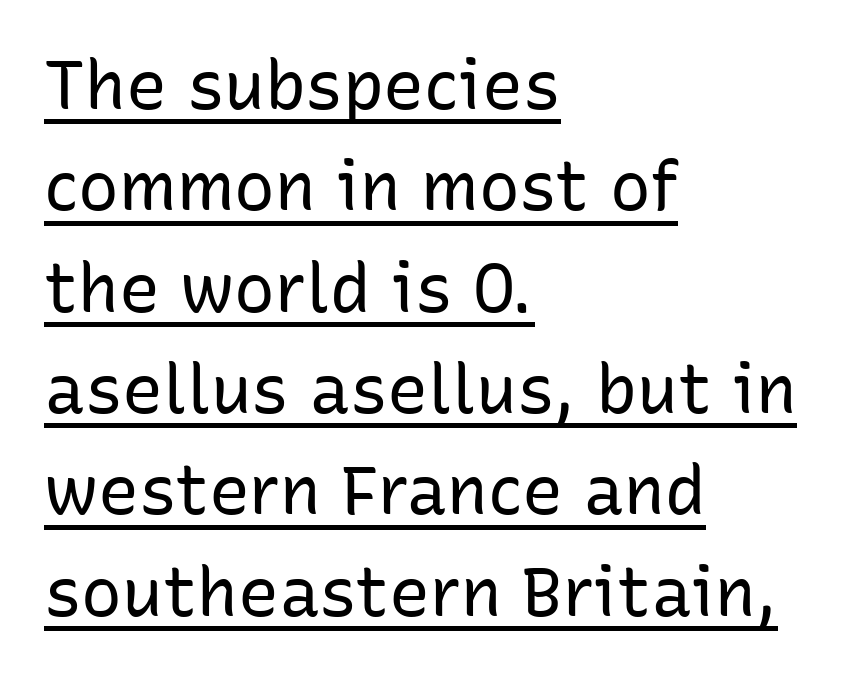
The image shows 68 px regular-weight sans-serif type, upright; set left-aligned, normal line spacing (1.49x), normal letter spacing, underlined; low stroke contrast and a medium x-height.
